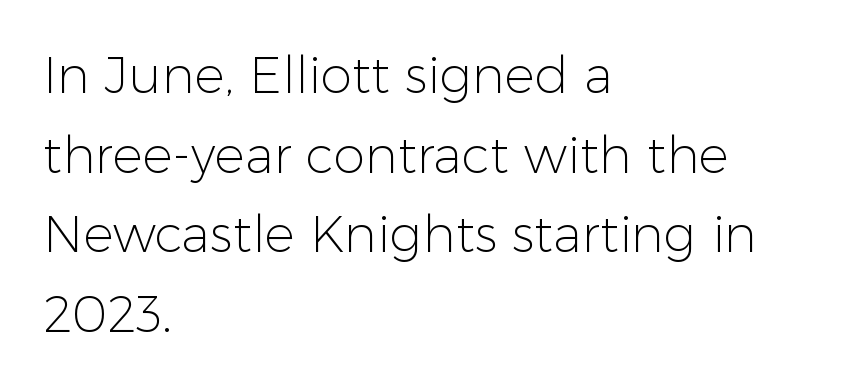
{"serif": "no", "italic": "no", "bold": "no", "weight": "light", "width": "normal", "stroke_contrast": "low", "x_height": "medium", "monospaced": "no", "underline": "no", "align": "left", "line_spacing": "normal", "line_spacing_ratio": 1.56, "letter_spacing": "normal", "letter_spacing_em": 0.0, "glyph_px": 51}
